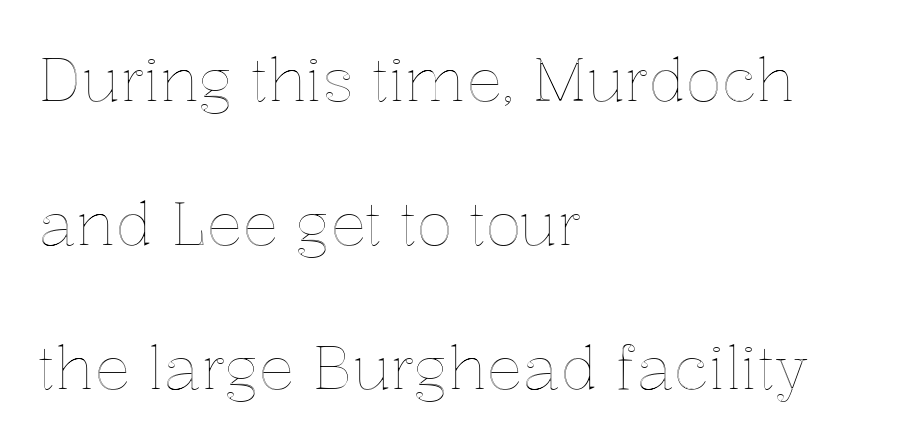
Do the characters align in a grid? No, the font is proportional. A student would call this left alignment; a typographer would say flush left, rag right. The area under the type is left untouched. Interline gaps are noticeably wide in this sample. Tall strokes in this sample are plumb rather than angled. Observe the ordinary spacing: letters are neighbours, not strangers.
